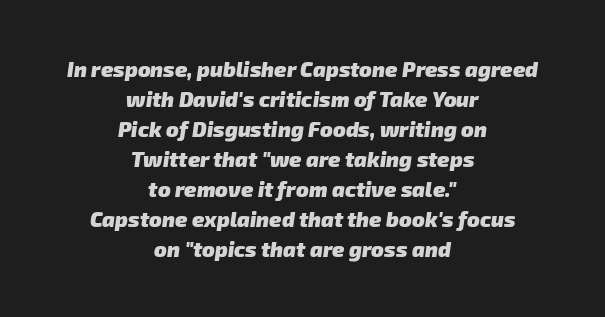
The image shows 21 px bold type; set centered, normal line spacing (1.43x), normal letter spacing, not underlined.
